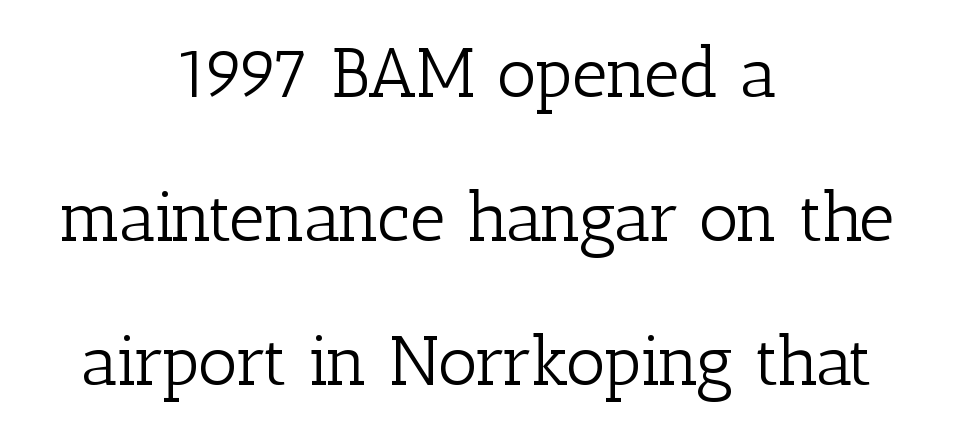
Rendered with straight, roman letterforms. Beneath every word, the page is bare. The font sits on the lighter half of the weight spectrum, regular included. You could fit nearly another row in the gap between these rows. The lines are quadded center. Does extra space separate the letters? No, they use regular spacing.
